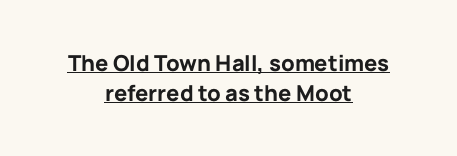
The rendering positions every line midway between the sides. A typographer would call this underscored text. I'd describe the lettering as bold — thick and assertive. Notice how descenders clear the ascenders below comfortably — that's standard leading. If you drew a line through each stem, it would be perfectly vertical. Does extra space separate the letters? No, they use regular spacing.
